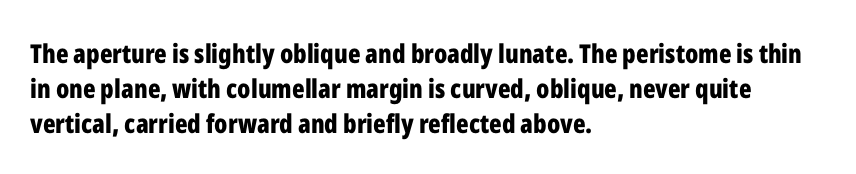
The image shows 26 px bold type, upright; set left-aligned, normal line spacing (1.35x), normal letter spacing, not underlined.
